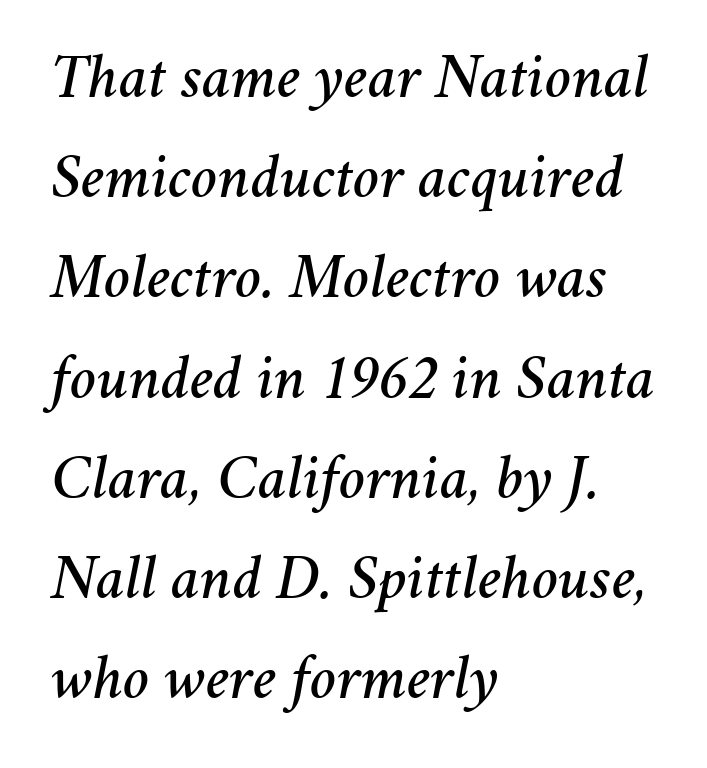
{"italic": "yes", "lean": "right", "slant_degrees": 11, "width": "normal", "stroke_contrast": "medium", "x_height": "medium", "monospaced": "no", "underline": "no", "align": "left", "line_spacing": "normal", "line_spacing_ratio": 1.59, "letter_spacing": "normal", "letter_spacing_em": 0.0, "glyph_px": 63}
